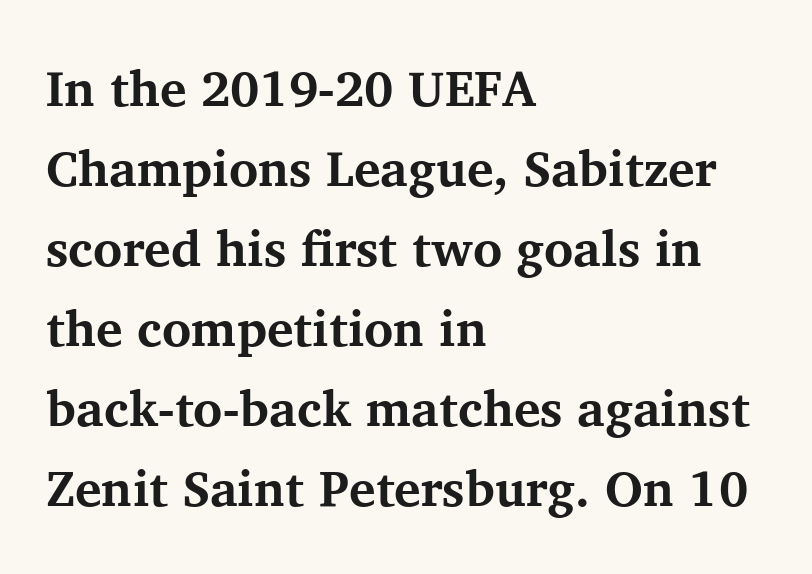
The passage shown is typed in a proportional face where columns would drift. Compared with a centered layout, this one pins lines to the left instead. Baseline-to-baseline distance is the conventional proportion of letter height. The string is rendered with underlining switched off. Typographically, this falls in the serif category.
